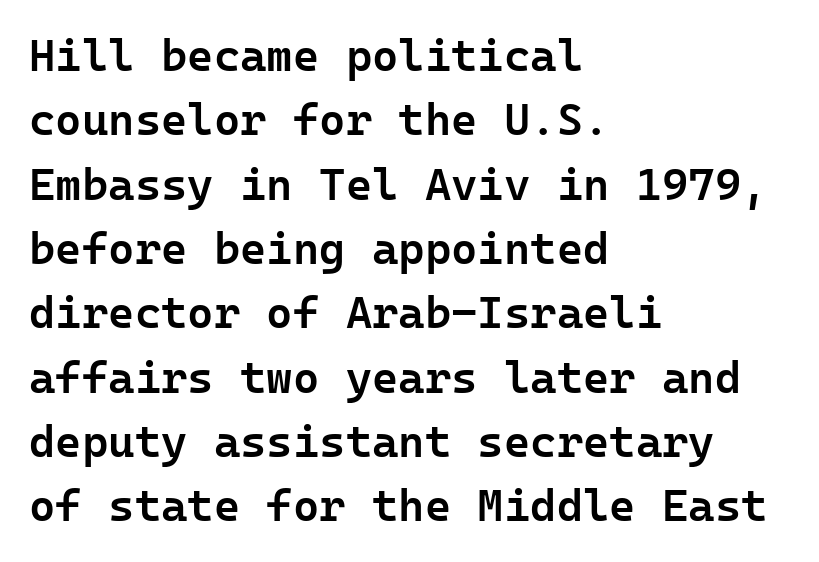
Q: Is the text bold? A: Semi-bold.
Q: Is the text italic (slanted)? A: No, it is upright.
Q: Is the typeface a serif or a sans-serif typeface? A: Sans-serif.
Q: Is the text underlined? A: No.
Q: How is the paragraph aligned? A: Left-aligned.
Q: Is the spacing between letters normal or unusually wide? A: Normal.
Q: Is the spacing between lines tight, normal or loose? A: Normal.
Q: Width (condensed, normal, or wide)? A: Normal.
Q: Stroke contrast? A: Low.
Q: x-height? A: Medium.
